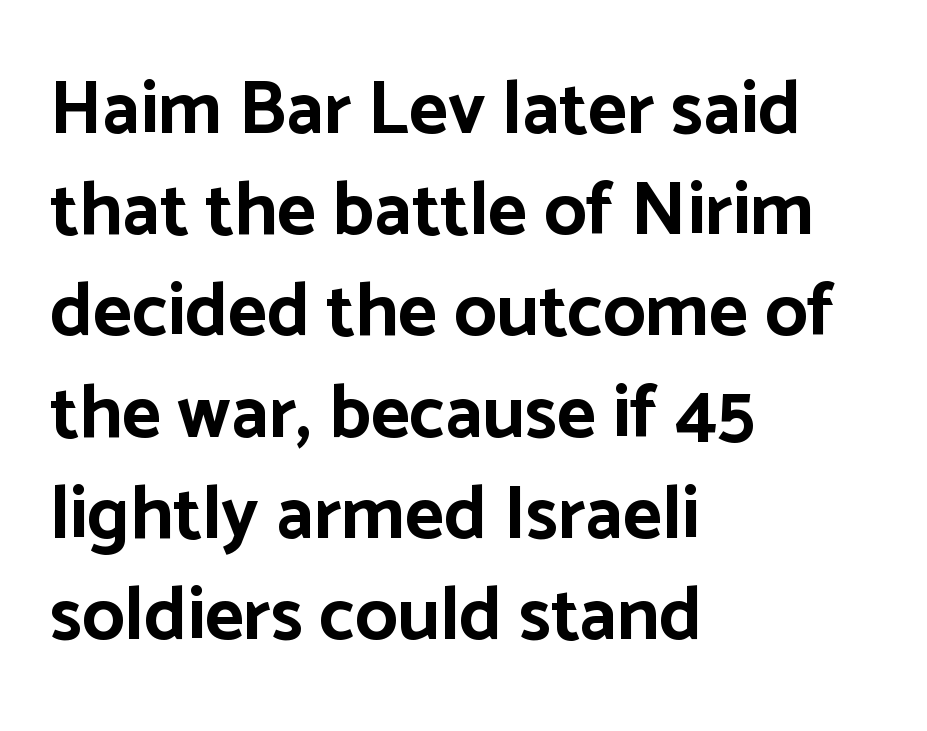
{"serif": "no", "italic": "no", "bold": "yes", "weight": "bold", "width": "normal", "stroke_contrast": "low", "x_height": "medium", "monospaced": "no", "underline": "no", "align": "left", "line_spacing": "normal", "line_spacing_ratio": 1.35, "letter_spacing": "normal", "letter_spacing_em": 0.0, "glyph_px": 75}
